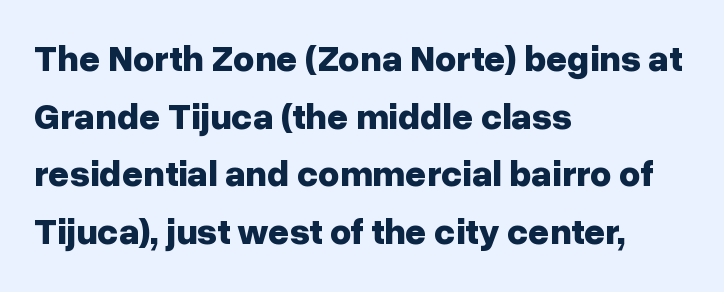
Q: Is the text bold? A: Yes.
Q: Is the text italic (slanted)? A: No, it is upright.
Q: Is the typeface a serif or a sans-serif typeface? A: Sans-serif.
Q: Is the text underlined? A: No.
Q: How is the paragraph aligned? A: Left-aligned.
Q: Is the spacing between letters normal or unusually wide? A: Normal.
Q: Is the spacing between lines tight, normal or loose? A: Normal.
Q: Width (condensed, normal, or wide)? A: Normal.
Q: Stroke contrast? A: Low.
Q: x-height? A: Medium.
Q: Monospaced? A: No.
